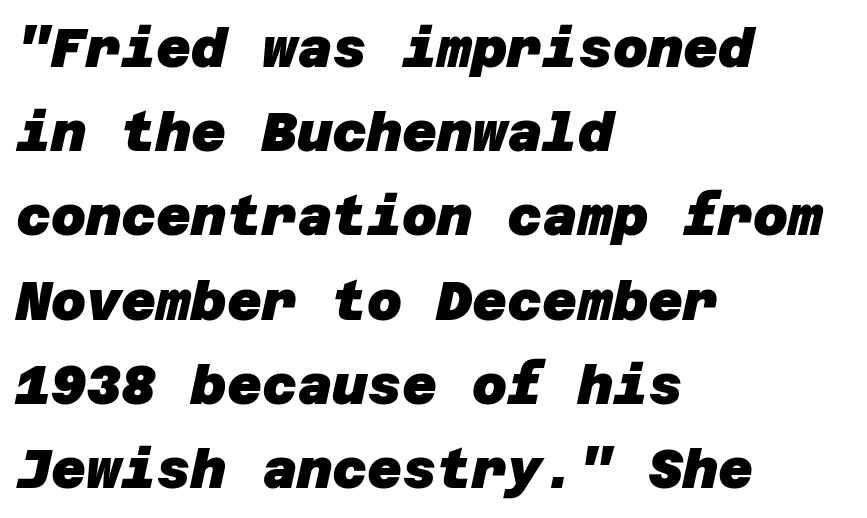
{"serif": "no", "bold": "yes", "weight": "heavy", "width": "normal", "stroke_contrast": "low", "x_height": "large", "underline": "no", "align": "left", "line_spacing": "normal", "line_spacing_ratio": 1.56, "letter_spacing": "normal", "letter_spacing_em": 0.0, "glyph_px": 54}
